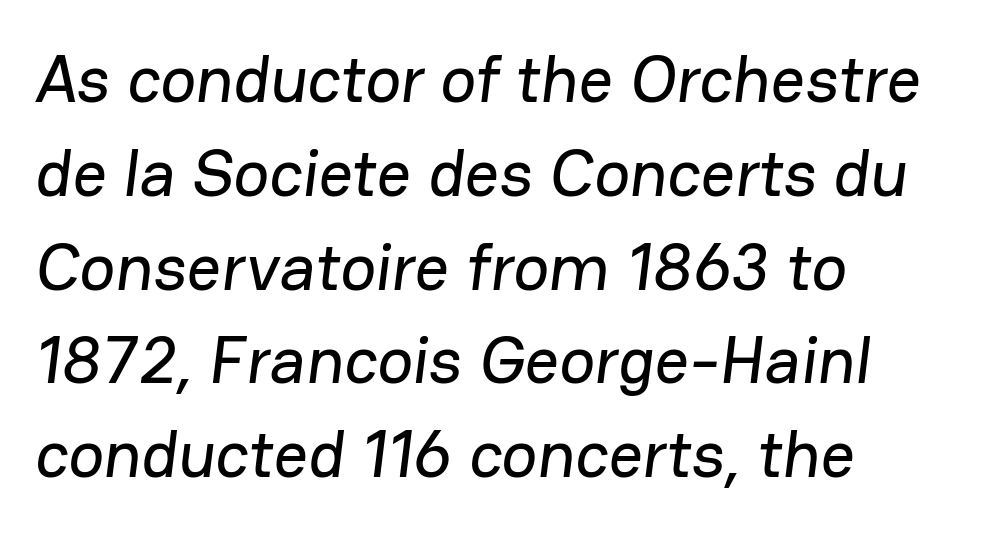
Nothing sits at the stroke ends, so this counts as sans-serif. The area under the type is left untouched. Line starts are locked; line ends wander. Looks like regular typesetting: each glyph gets only the width it needs. The space between consecutive lines is moderate.
